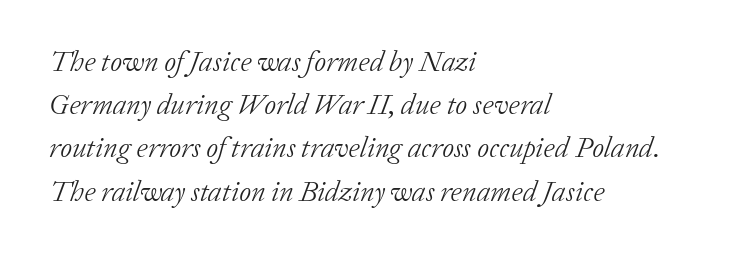
The rendering keeps characters at their native spacing. Check where the strokes stop: tiny serifs finish them off. The passage shown is not bold in any degree. Check under the words: just untouched page.
